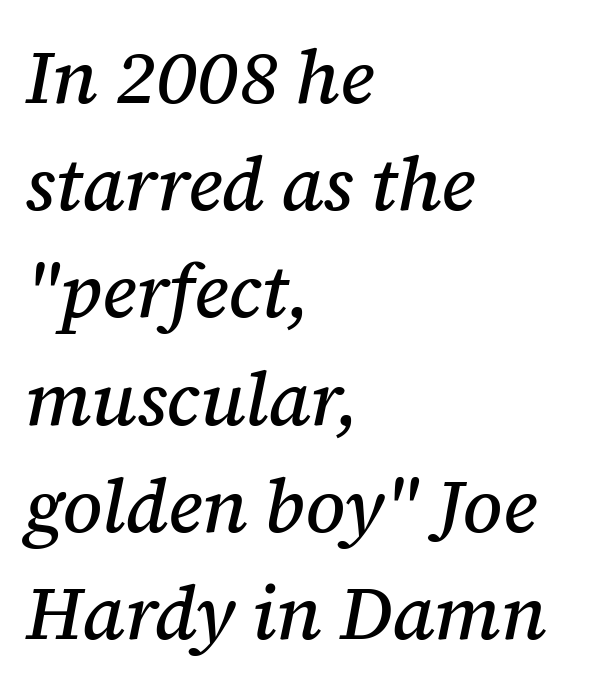
{"serif": "yes", "italic": "yes", "lean": "right", "slant_degrees": 12, "width": "normal", "stroke_contrast": "medium", "x_height": "medium", "monospaced": "no", "underline": "no", "align": "left", "line_spacing": "normal", "line_spacing_ratio": 1.43, "letter_spacing": "normal", "letter_spacing_em": 0.0, "glyph_px": 75}
